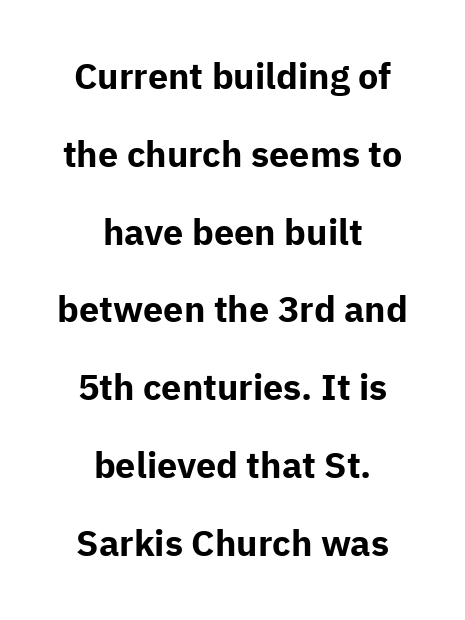
Q: Is the text bold? A: Yes.
Q: Is the text italic (slanted)? A: No, it is upright.
Q: Is the typeface a serif or a sans-serif typeface? A: Sans-serif.
Q: Is the text underlined? A: No.
Q: How is the paragraph aligned? A: Centered.
Q: Is the spacing between letters normal or unusually wide? A: Normal.
Q: Is the spacing between lines tight, normal or loose? A: Loose.
Q: Width (condensed, normal, or wide)? A: Normal.
Q: Stroke contrast? A: Low.
Q: x-height? A: Medium.
Q: Monospaced? A: No.
